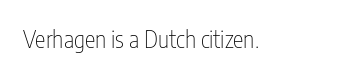
The image shows 24 px text type, upright; set normal letter spacing, not underlined.
